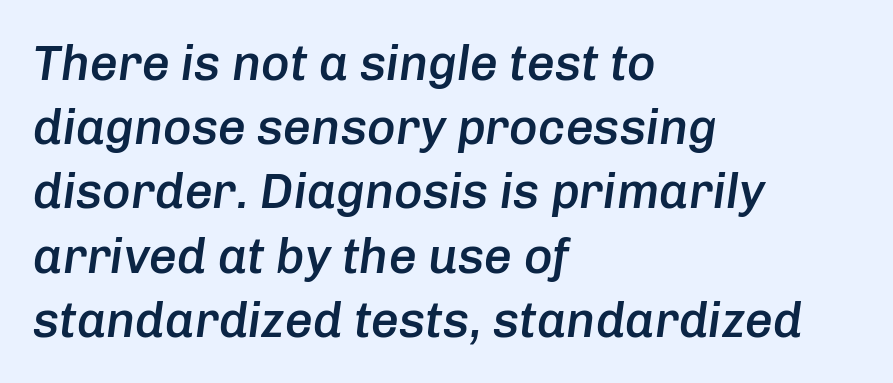
Q: Is the text bold? A: Semi-bold.
Q: Is the text italic (slanted)? A: Yes, it leans right by about 8 degrees.
Q: Is the text underlined? A: No.
Q: How is the paragraph aligned? A: Left-aligned.
Q: Is the spacing between letters normal or unusually wide? A: Normal.
Q: Is the spacing between lines tight, normal or loose? A: Normal.
Q: Width (condensed, normal, or wide)? A: Normal.
Q: Stroke contrast? A: Low.
Q: x-height? A: Medium.
Q: Monospaced? A: No.
